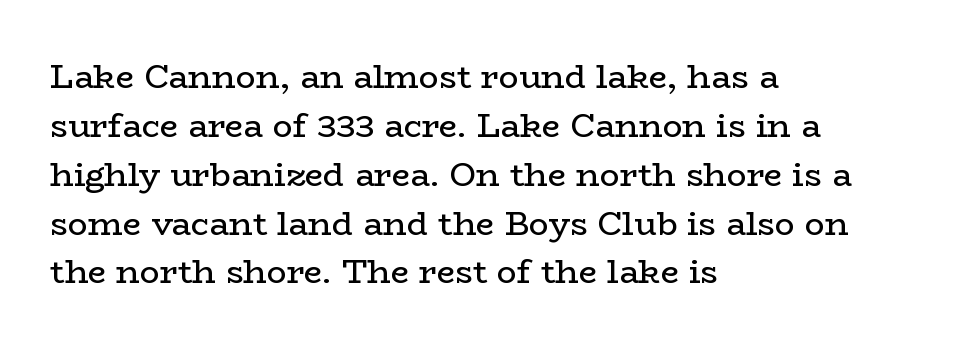
How are the letters spaced? Ordinarily, with no added tracking. A typesetter would call this proportional, since set widths differ per character. The characters display serif detailing at their extremities. The letters stand straight up with perfectly vertical stems.
